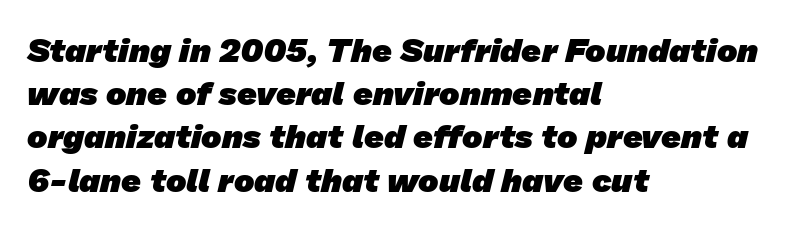
Q: Is the text bold? A: Yes.
Q: Is the typeface a serif or a sans-serif typeface? A: Sans-serif.
Q: Is the text underlined? A: No.
Q: How is the paragraph aligned? A: Left-aligned.
Q: Is the spacing between letters normal or unusually wide? A: Normal.
Q: Is the spacing between lines tight, normal or loose? A: Normal.
Q: Width (condensed, normal, or wide)? A: Normal.
Q: Stroke contrast? A: Low.
Q: x-height? A: Medium.
Q: Monospaced? A: No.
